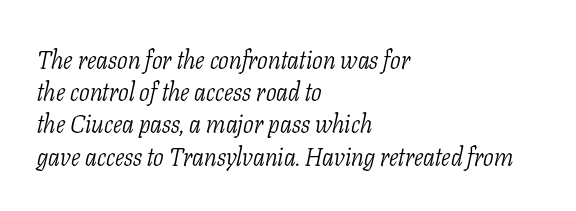
{"italic": "yes", "lean": "right", "slant_degrees": 11, "bold": "no", "underline": "no", "align": "left", "line_spacing": "normal", "line_spacing_ratio": 1.29, "letter_spacing": "normal", "letter_spacing_em": 0.0, "glyph_px": 25}
